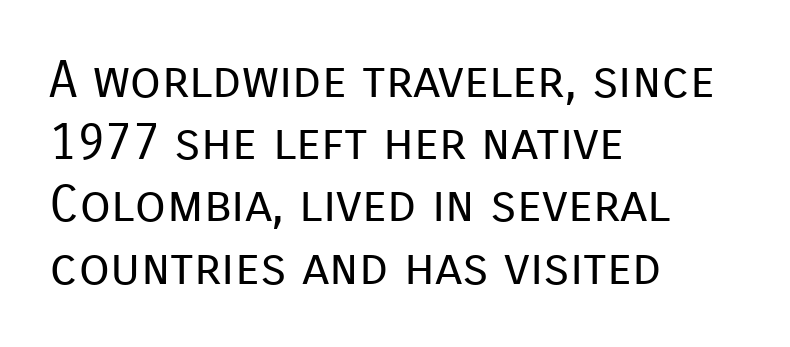
Q: Is the text bold? A: No.
Q: Is the text italic (slanted)? A: No, it is upright.
Q: Is the typeface a serif or a sans-serif typeface? A: Sans-serif.
Q: Is the text underlined? A: No.
Q: How is the paragraph aligned? A: Left-aligned.
Q: Is the spacing between letters normal or unusually wide? A: Normal.
Q: Width (condensed, normal, or wide)? A: Normal.
Q: Stroke contrast? A: Low.
Q: x-height? A: Medium.
Q: Monospaced? A: No.
